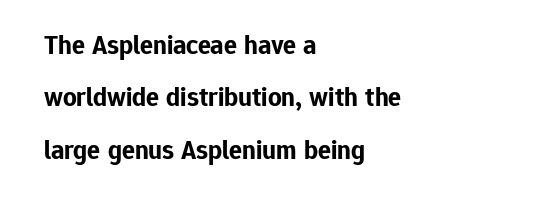
Q: Is the text bold? A: Yes.
Q: Is the text italic (slanted)? A: No, it is upright.
Q: Is the text underlined? A: No.
Q: How is the paragraph aligned? A: Left-aligned.
Q: Is the spacing between letters normal or unusually wide? A: Normal.
Q: Is the spacing between lines tight, normal or loose? A: Loose.
